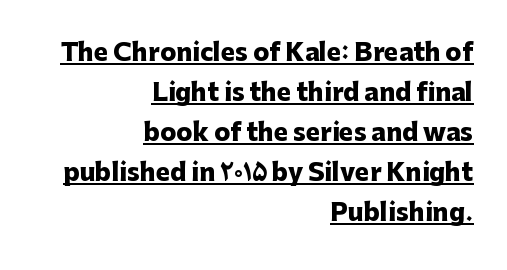
Stroke thickness is high; the sample reads as a true bold. Compared with a flush-left layout, this one pins lines to the opposite, right side. Every character sits straight up, as roman type does. The words here are underlined.
